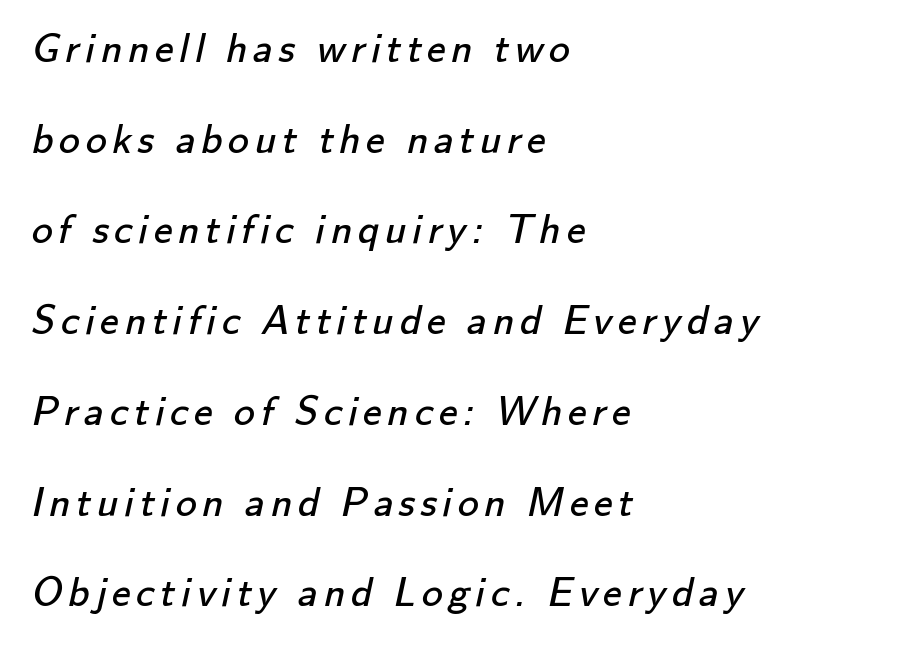
Horizontally, the lines are justified to the leading edge only. A typesetter would call this leading open, well beyond the default. The typesetting does not lean heavy: it is not bold. Letters rest on an invisible, unmarked baseline. This is sans-serif lettering, the kind often seen on screens and signage. Each letter keeps its own natural width here, so spacing adapts to shape.
